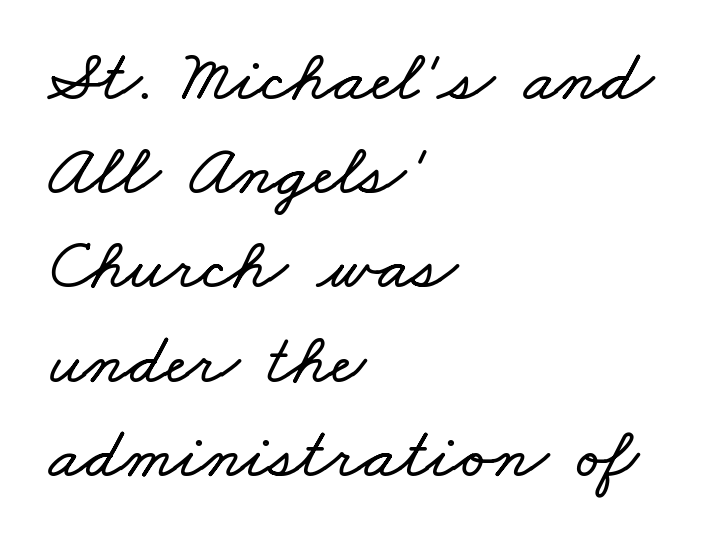
Q: Is the text underlined? A: No.
Q: How is the paragraph aligned? A: Left-aligned.
Q: Is the spacing between letters normal or unusually wide? A: Normal.
Q: Is the spacing between lines tight, normal or loose? A: Normal.
Q: Width (condensed, normal, or wide)? A: Wide.
Q: Stroke contrast? A: Low.
Q: x-height? A: Small.
Q: Monospaced? A: No.
